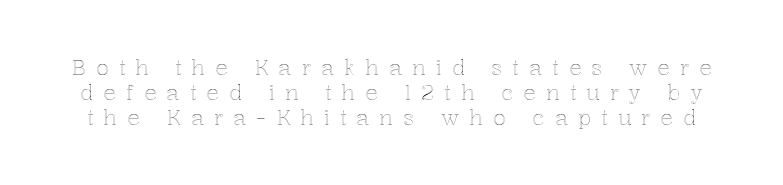
{"italic": "no", "underline": "no", "line_spacing_ratio": 1.19, "letter_spacing": "wide", "letter_spacing_em": 0.48, "glyph_px": 21}
